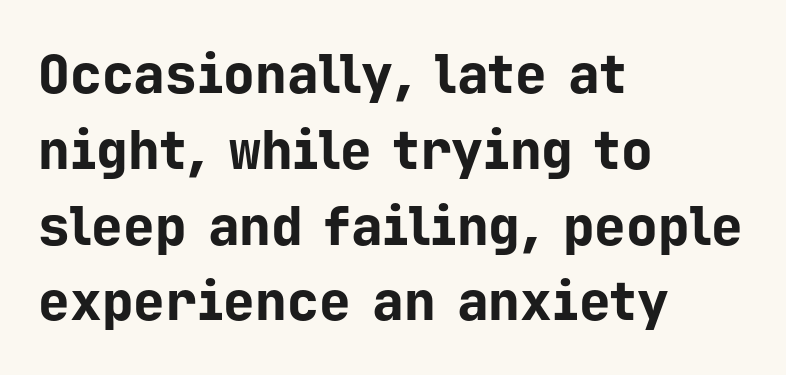
{"serif": "no", "italic": "no", "bold": "yes", "weight": "bold", "width": "normal", "stroke_contrast": "low", "x_height": "medium", "monospaced": "yes", "underline": "no", "align": "left", "line_spacing": "normal", "line_spacing_ratio": 1.43, "letter_spacing": "normal", "letter_spacing_em": 0.0, "glyph_px": 53}
